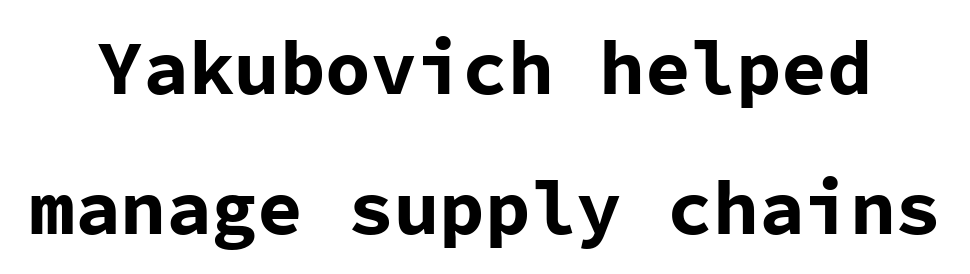
The text was rendered using a sans face with plain stroke endings. These lines keep a tight, regular rhythm from letter to letter. Each row of text sits above clean, open space. The typography opts for an upright posture over an oblique one.
